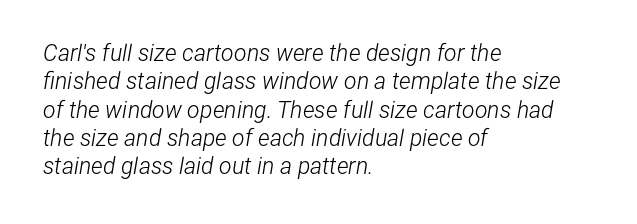
The image shows 23 px text type, italic (leaning right); set left-aligned, line spacing 1.23x, normal letter spacing, not underlined.
